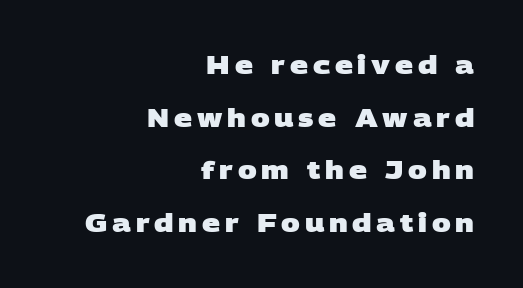
The image shows 25 px bold type; set right-aligned, loose line spacing (2.11x), not underlined.
